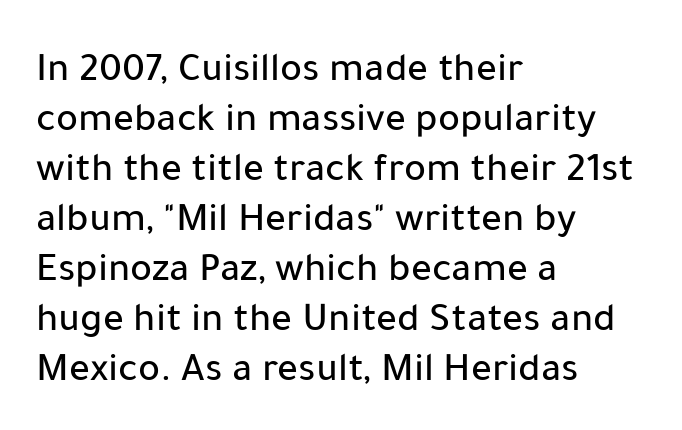
{"serif": "no", "italic": "no", "width": "normal", "stroke_contrast": "low", "x_height": "medium", "monospaced": "no", "underline": "no", "align": "left", "line_spacing_ratio": 1.22, "letter_spacing": "normal", "letter_spacing_em": 0.0, "glyph_px": 41}
